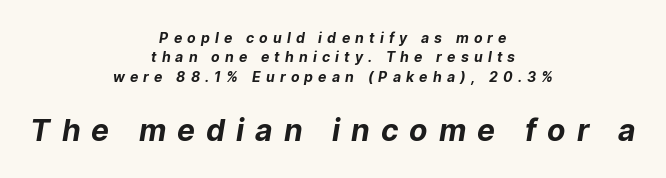
The image shows 30 px bold sans-serif type; set centered, normal line spacing (1.38x), unusually wide letter spacing (+0.37 em), not underlined; the second (bottom) block is 2.14x larger; low stroke contrast and a medium x-height.
